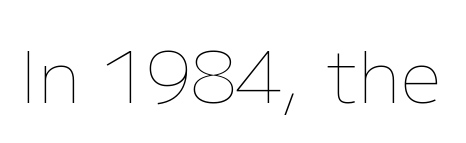
The image shows 72 px thin type, upright; set normal letter spacing, not underlined; low stroke contrast and a medium x-height.
